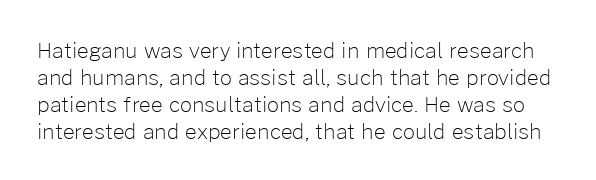
Bold? No — there's no thickening of the strokes. Line spacing here is normal. Here the glyphs are tracked normally, forming tight word shapes. Rule under the text: the space is simply empty. If you drew a line through each stem, it would be perfectly vertical.
